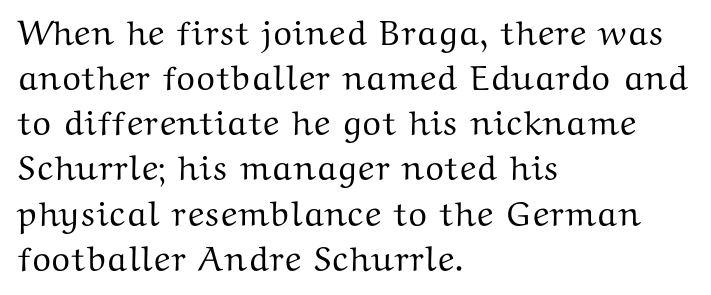
{"serif": "yes", "italic": "no", "width": "wide", "stroke_contrast": "medium", "x_height": "medium", "monospaced": "no", "underline": "no", "align": "left", "line_spacing": "normal", "line_spacing_ratio": 1.29, "letter_spacing": "normal", "letter_spacing_em": 0.0, "glyph_px": 35}
